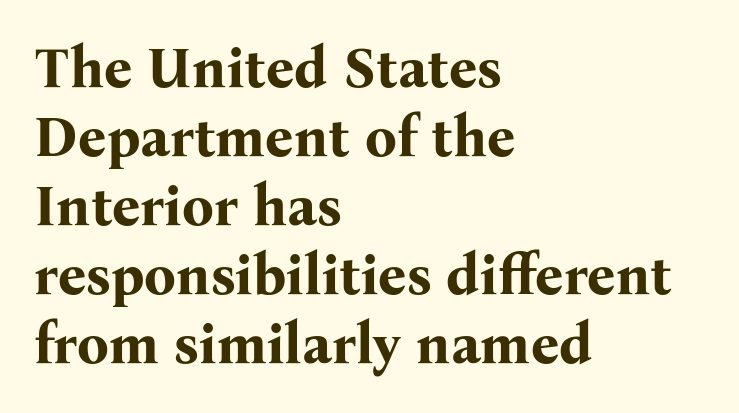
{"serif": "yes", "italic": "no", "bold": "yes", "weight": "bold", "width": "normal", "stroke_contrast": "medium", "x_height": "medium", "monospaced": "no", "underline": "no", "align": "left", "line_spacing_ratio": 1.23, "letter_spacing": "normal", "letter_spacing_em": 0.0, "glyph_px": 56}
